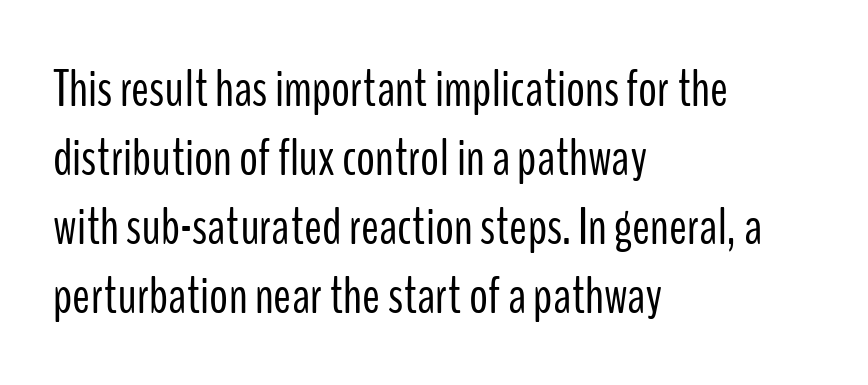
{"serif": "no", "italic": "no", "bold": "no", "weight": "light", "width": "condensed", "stroke_contrast": "low", "x_height": "medium", "monospaced": "no", "underline": "no", "align": "left", "line_spacing": "normal", "line_spacing_ratio": 1.3, "letter_spacing": "normal", "letter_spacing_em": 0.0, "glyph_px": 53}
